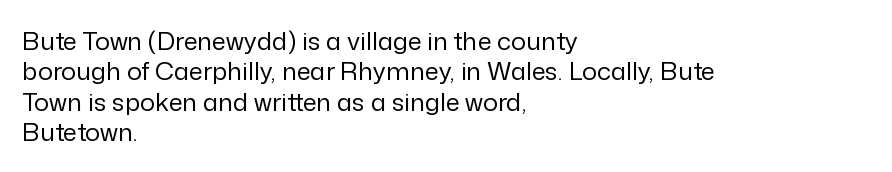
Q: Is the text bold? A: No.
Q: Is the text italic (slanted)? A: No, it is upright.
Q: Is the text underlined? A: No.
Q: How is the paragraph aligned? A: Left-aligned.
Q: Is the spacing between letters normal or unusually wide? A: Normal.
